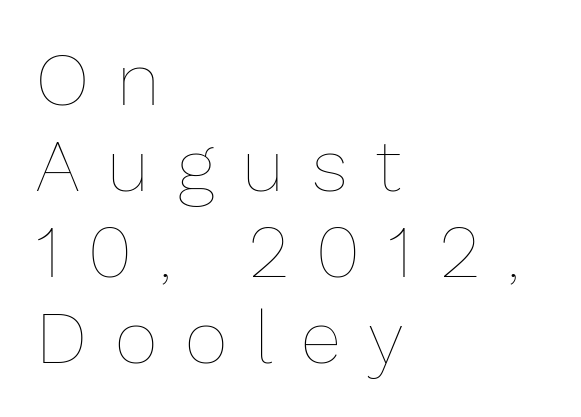
Q: Is the text bold? A: No.
Q: Is the text italic (slanted)? A: No, it is upright.
Q: Is the text underlined? A: No.
Q: How is the paragraph aligned? A: Left-aligned.
Q: Is the spacing between letters normal or unusually wide? A: Unusually wide.
Q: Width (condensed, normal, or wide)? A: Normal.
Q: Stroke contrast? A: Low.
Q: x-height? A: Medium.
Q: Monospaced? A: No.
